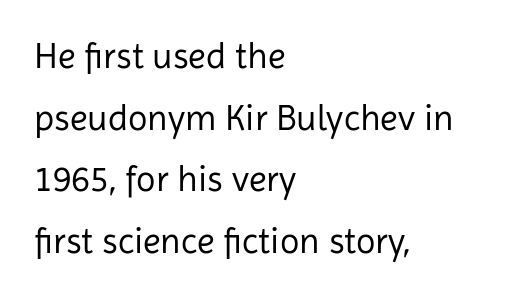
{"serif": "no", "italic": "no", "bold": "no", "weight": "regular", "width": "normal", "stroke_contrast": "low", "x_height": "medium", "monospaced": "no", "underline": "no", "align": "left", "line_spacing_ratio": 1.71, "letter_spacing": "normal", "letter_spacing_em": 0.0, "glyph_px": 36}
